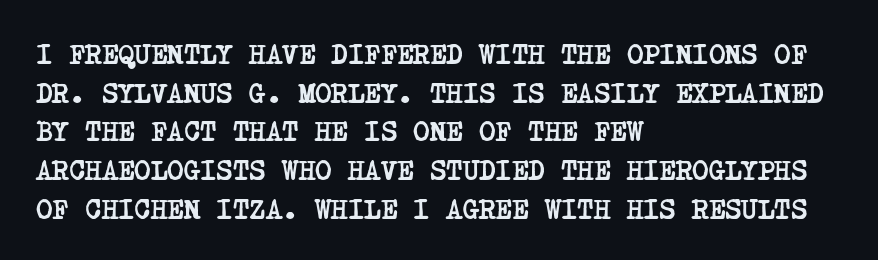
{"serif": "yes", "bold": "yes", "weight": "semibold", "width": "condensed", "stroke_contrast": "low", "x_height": "large", "underline": "no", "align": "left", "line_spacing": "normal", "line_spacing_ratio": 1.38, "letter_spacing": "normal", "letter_spacing_em": 0.0, "glyph_px": 28}
